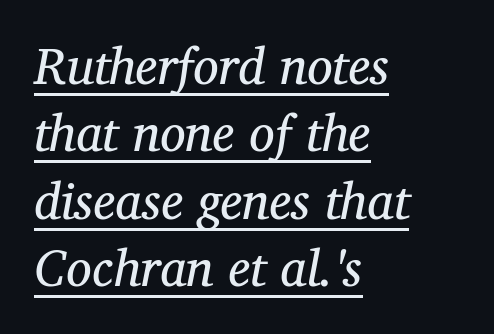
The image shows 51 px regular-weight serif type, italic (leaning right); set left-aligned, normal line spacing (1.32x), normal letter spacing, underlined; medium stroke contrast and a medium x-height.
